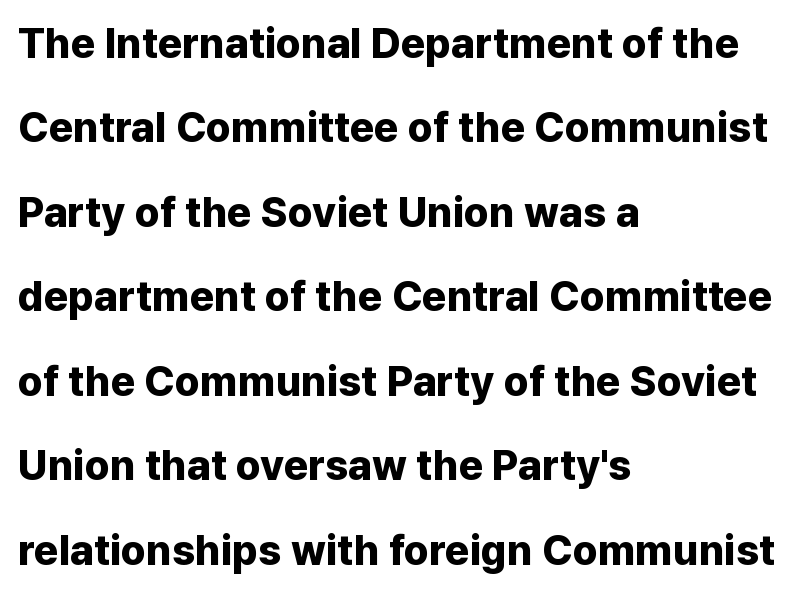
Q: Is the text bold? A: Yes.
Q: Is the text italic (slanted)? A: No, it is upright.
Q: Is the typeface a serif or a sans-serif typeface? A: Sans-serif.
Q: Is the text underlined? A: No.
Q: How is the paragraph aligned? A: Left-aligned.
Q: Is the spacing between letters normal or unusually wide? A: Normal.
Q: Is the spacing between lines tight, normal or loose? A: Loose.
Q: Width (condensed, normal, or wide)? A: Normal.
Q: Stroke contrast? A: Low.
Q: x-height? A: Medium.
Q: Monospaced? A: No.
